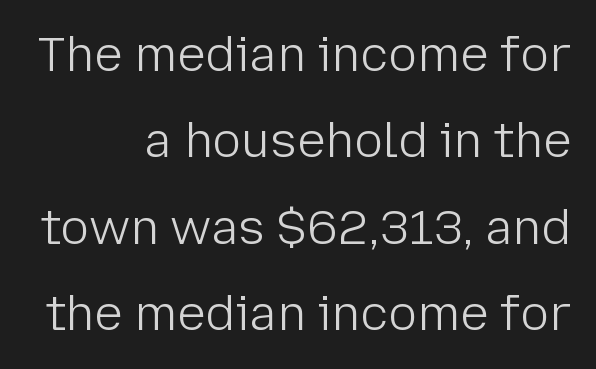
Q: Is the text bold? A: No.
Q: Is the text italic (slanted)? A: No, it is upright.
Q: Is the typeface a serif or a sans-serif typeface? A: Sans-serif.
Q: Is the text underlined? A: No.
Q: How is the paragraph aligned? A: Right-aligned.
Q: Is the spacing between letters normal or unusually wide? A: Normal.
Q: Width (condensed, normal, or wide)? A: Normal.
Q: Stroke contrast? A: Low.
Q: x-height? A: Medium.
Q: Monospaced? A: No.
